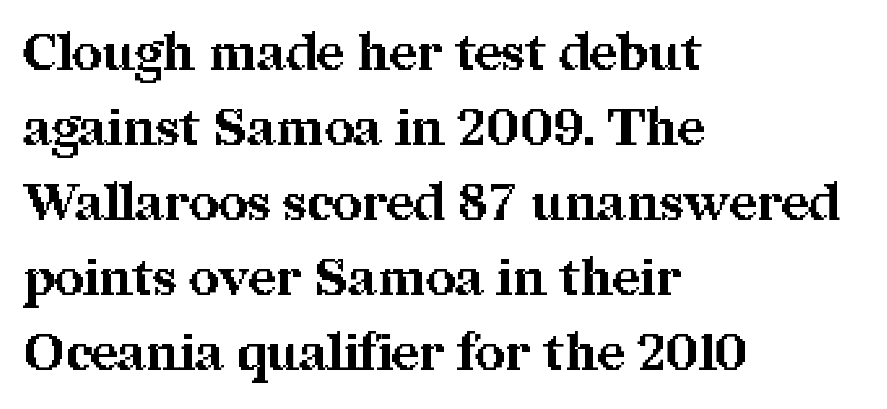
Q: Is the text bold? A: Yes.
Q: Is the text italic (slanted)? A: No, it is upright.
Q: Is the typeface a serif or a sans-serif typeface? A: Serif.
Q: Is the text underlined? A: No.
Q: How is the paragraph aligned? A: Left-aligned.
Q: Is the spacing between letters normal or unusually wide? A: Normal.
Q: Is the spacing between lines tight, normal or loose? A: Normal.
Q: Width (condensed, normal, or wide)? A: Normal.
Q: Stroke contrast? A: Medium.
Q: x-height? A: Medium.
Q: Monospaced? A: No.
